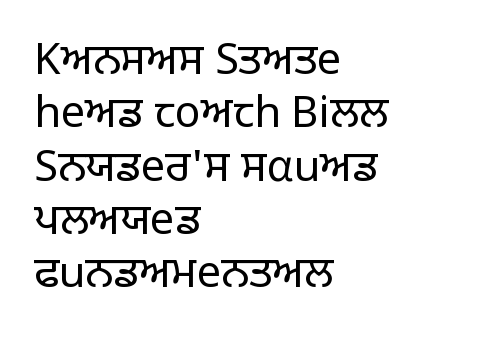
The weight would be labelled regular, book, light, or lighter still. When letters stand straight like this, we call the style roman or upright. These lines are rendered in a variable-pitch font. Spacing between characters is what you'd get straight out of the box. Alignment: flush left.
